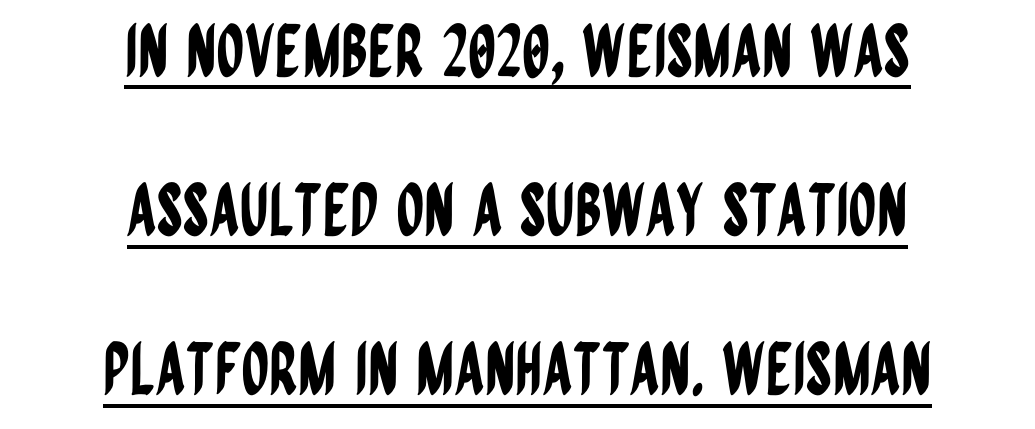
{"serif": "no", "italic": "no", "width": "condensed", "stroke_contrast": "low", "x_height": "large", "monospaced": "no", "underline": "yes", "align": "center", "line_spacing": "loose", "line_spacing_ratio": 2.24, "letter_spacing": "normal", "letter_spacing_em": 0.0, "glyph_px": 71}
